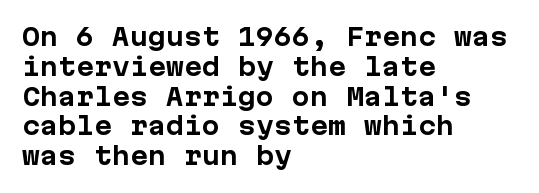
The image shows 24 px bold type, upright; set left-aligned, line spacing 1.24x, normal letter spacing, not underlined.
